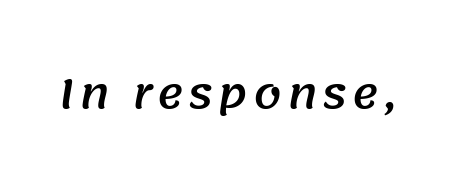
Q: Is the typeface a serif or a sans-serif typeface? A: Sans-serif.
Q: Is the text underlined? A: No.
Q: Width (condensed, normal, or wide)? A: Normal.
Q: Stroke contrast? A: Medium.
Q: x-height? A: Large.
Q: Monospaced? A: No.
